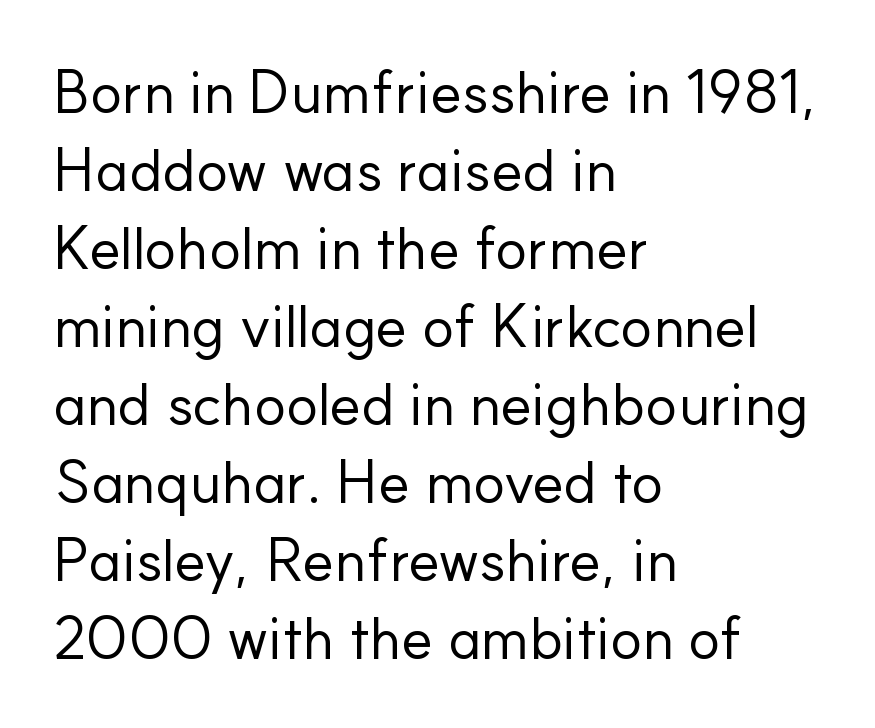
{"serif": "no", "italic": "no", "bold": "no", "weight": "regular", "width": "normal", "stroke_contrast": "low", "x_height": "small", "monospaced": "no", "underline": "no", "align": "left", "line_spacing": "normal", "line_spacing_ratio": 1.3, "letter_spacing": "normal", "letter_spacing_em": 0.0, "glyph_px": 60}
